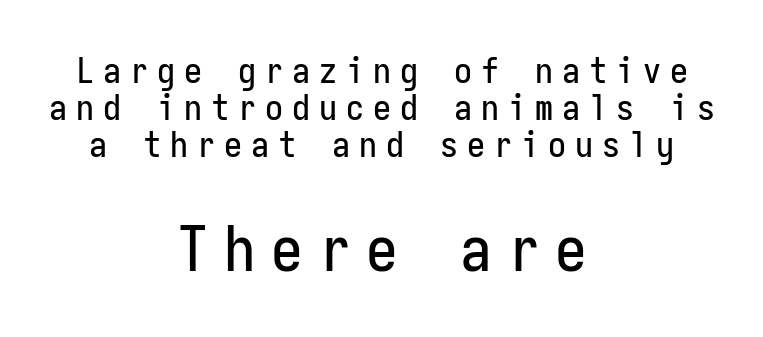
The image shows 63 px condensed sans-serif type, upright, monospaced; set centered, tight line spacing (1.03x), unusually wide letter spacing (+0.25 em), not underlined; the second (bottom) block is 1.75x larger; low stroke contrast and a medium x-height.
